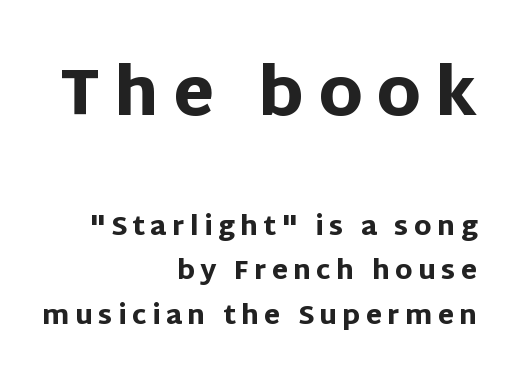
A student would notice the top passage is typeset larger than what follows. These lines are rendered in a variable-pitch font. Just letters on the line, the space beneath them empty. The letters carry no serifs — their stems end cleanly without finishing strokes.
